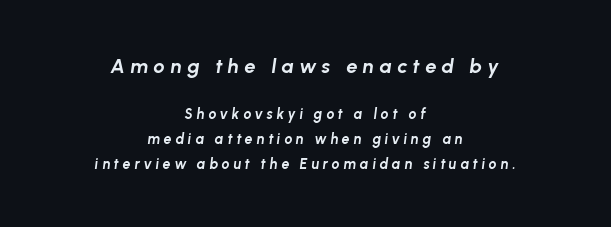
{"italic": "yes", "lean": "right", "slant_degrees": 8, "bold": "yes", "underline": "no", "align": "center", "line_spacing_ratio": 1.77, "letter_spacing": "wide", "letter_spacing_em": 0.27, "larger_block": "first", "size_ratio": 1.43, "glyph_px": 20}
